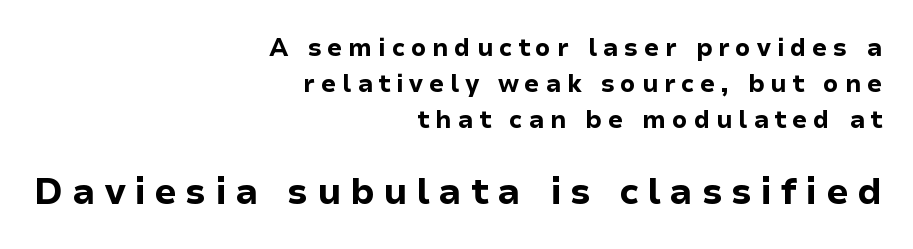
The image shows 36 px bold sans-serif type, upright; set right-aligned, normal line spacing (1.49x), unusually wide letter spacing (+0.24 em), not underlined; the second (bottom) block is 1.5x larger; low stroke contrast and a medium x-height.
